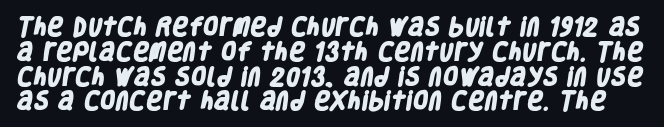
Q: Is the text bold? A: Yes.
Q: Is the text underlined? A: No.
Q: Is the spacing between letters normal or unusually wide? A: Normal.
